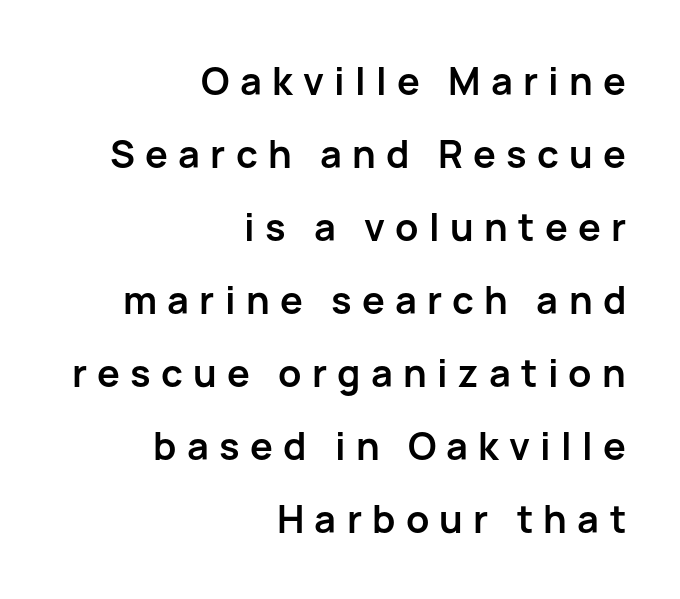
Q: Is the text bold? A: Yes.
Q: Is the text italic (slanted)? A: No, it is upright.
Q: Is the typeface a serif or a sans-serif typeface? A: Sans-serif.
Q: Is the text underlined? A: No.
Q: How is the paragraph aligned? A: Right-aligned.
Q: Is the spacing between letters normal or unusually wide? A: Unusually wide.
Q: Is the spacing between lines tight, normal or loose? A: Loose.
Q: Width (condensed, normal, or wide)? A: Normal.
Q: Stroke contrast? A: Low.
Q: x-height? A: Medium.
Q: Monospaced? A: No.
